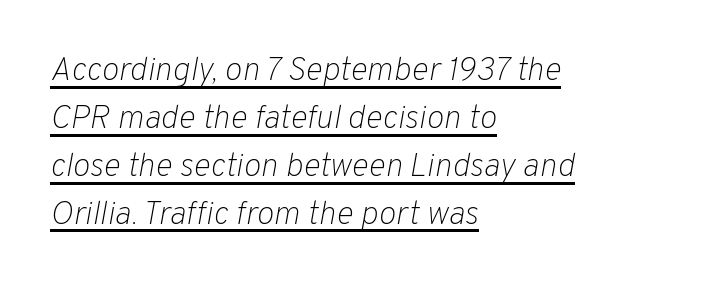
{"italic": "yes", "lean": "right", "slant_degrees": 10, "bold": "no", "weight": "light", "width": "normal", "stroke_contrast": "low", "x_height": "medium", "monospaced": "no", "underline": "yes", "align": "left", "line_spacing": "normal", "line_spacing_ratio": 1.45, "letter_spacing": "normal", "letter_spacing_em": 0.0, "glyph_px": 33}
